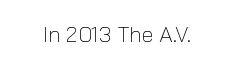
The image shows 22 px text type, upright; set normal letter spacing, not underlined.
